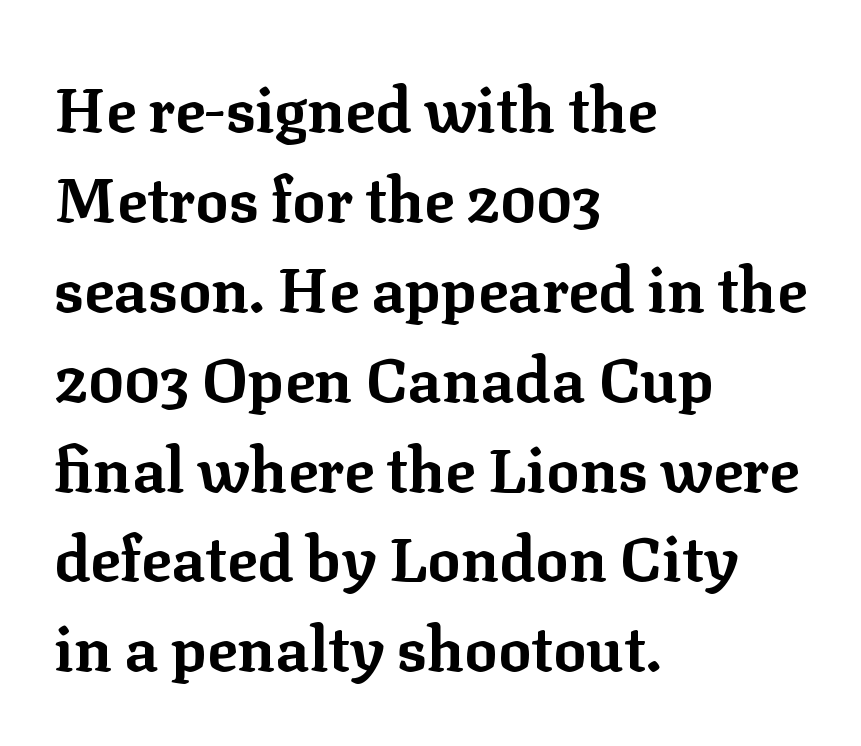
The passage shown is typed in a proportional face where columns would drift. Reading down the column, the eye jumps a familiar distance to each next line. Does the copy run flush right? No — it runs flush left. The characters look thick and weighty, a clear bold. The face used here is seriffed, in the tradition of book romans. The typography opts for an upright posture over an oblique one.
